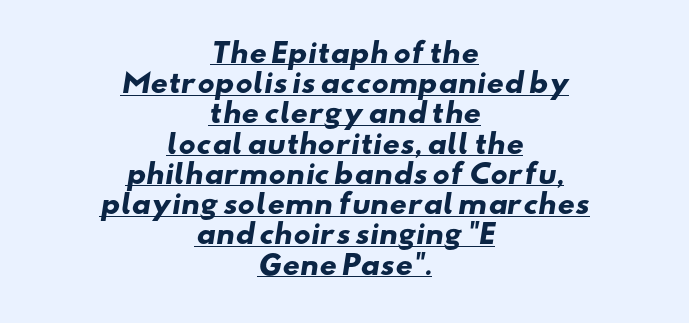
A typesetter would call this leading minimal, almost set solid. The strokes are fattened all the way to bold. What decoration does the sample have? An underline. Inter-character spacing is left at the font's built-in metrics. The text block is weighted toward neither margin, spreading evenly from the middle.
